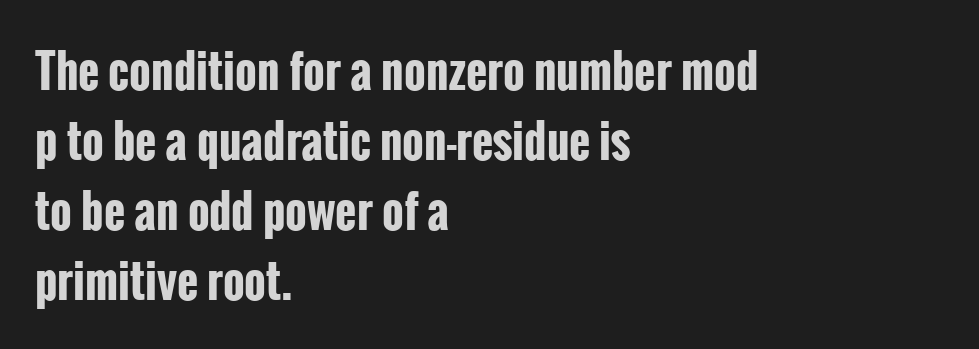
The image shows 46 px bold, condensed sans-serif type, upright; set left-aligned, normal line spacing (1.52x), normal letter spacing, not underlined; low stroke contrast and a medium x-height.
